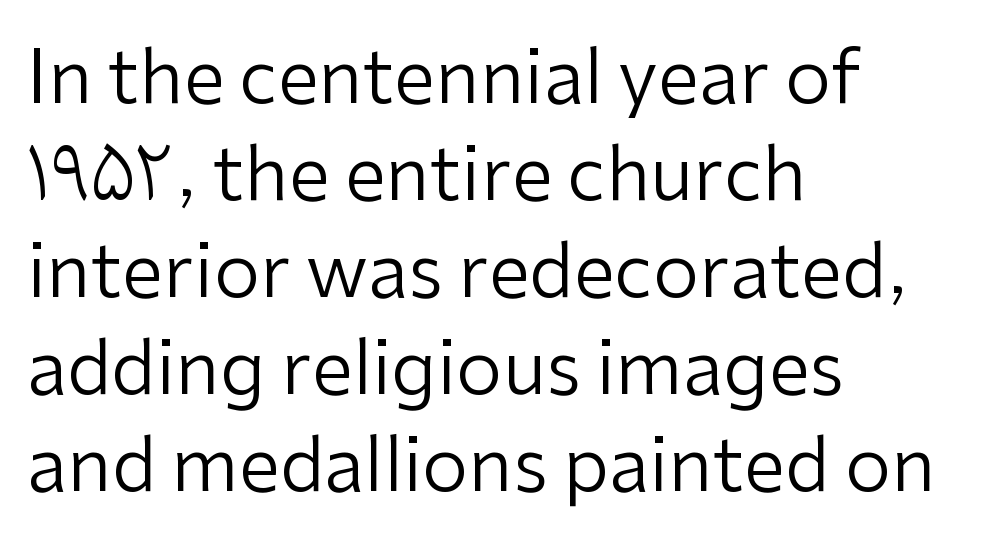
{"serif": "no", "italic": "no", "bold": "no", "weight": "regular", "width": "normal", "stroke_contrast": "low", "x_height": "medium", "monospaced": "no", "underline": "no", "align": "left", "line_spacing": "normal", "line_spacing_ratio": 1.31, "letter_spacing": "normal", "letter_spacing_em": 0.0, "glyph_px": 74}
